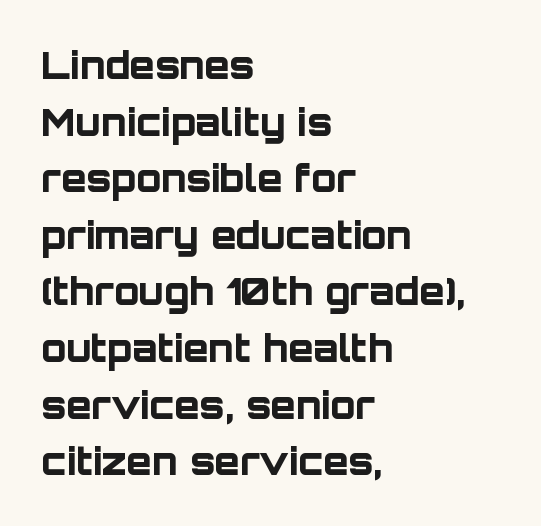
Q: Is the text bold? A: Yes.
Q: Is the text italic (slanted)? A: No, it is upright.
Q: Is the typeface a serif or a sans-serif typeface? A: Sans-serif.
Q: Is the text underlined? A: No.
Q: How is the paragraph aligned? A: Left-aligned.
Q: Is the spacing between letters normal or unusually wide? A: Normal.
Q: Is the spacing between lines tight, normal or loose? A: Normal.
Q: Width (condensed, normal, or wide)? A: Normal.
Q: Stroke contrast? A: Low.
Q: x-height? A: Large.
Q: Monospaced? A: No.
